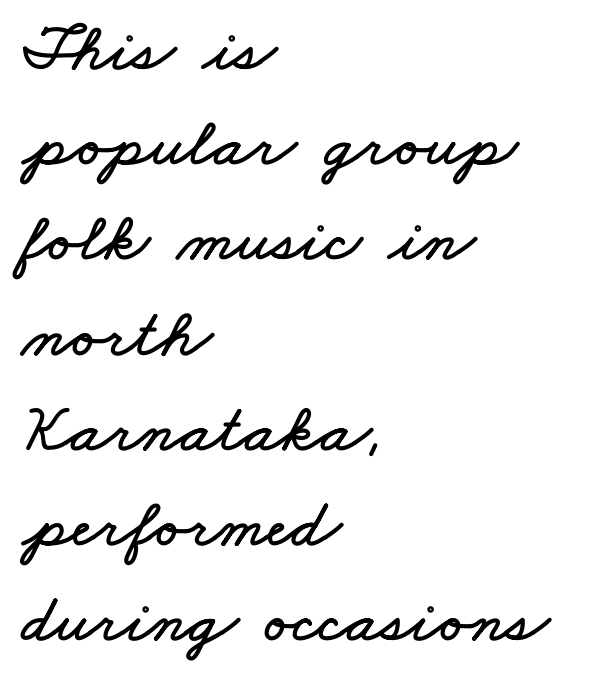
These lines are set flush left with a ragged right edge. Looks like regular typesetting: each glyph gets only the width it needs. The specimen omits any rule beneath the text block's lines. How would I describe the line gaps? Plain and ordinary. Students, note that the glyphs here touch the page at normal intervals.
